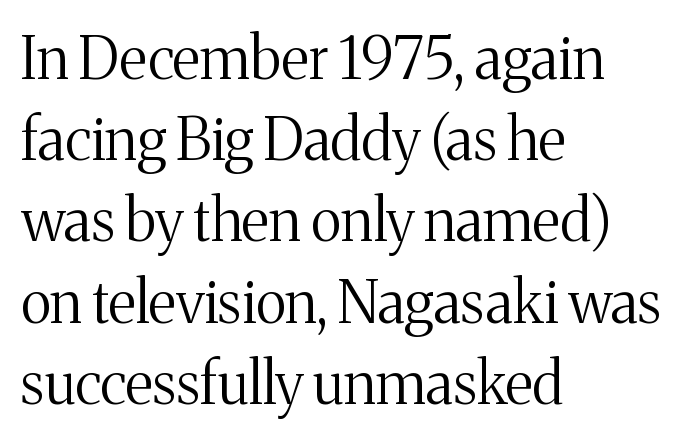
{"serif": "yes", "italic": "no", "bold": "no", "weight": "regular", "width": "normal", "stroke_contrast": "medium", "x_height": "medium", "monospaced": "no", "underline": "no", "align": "left", "line_spacing": "normal", "line_spacing_ratio": 1.4, "letter_spacing": "normal", "letter_spacing_em": 0.0, "glyph_px": 58}
